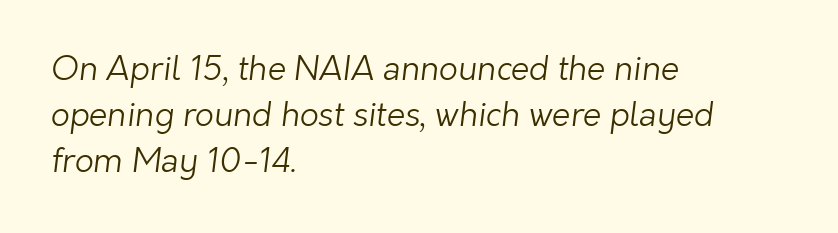
Stem width sits at or under what a default text font uses. The letters sit at their default tracking, neither squeezed nor spread. Looks like regular typesetting: each glyph gets only the width it needs. Vertically, the passage feels balanced, rows spaced as you'd expect. Short and long lines alike share a common starting point at left. Quick note: underline off.
